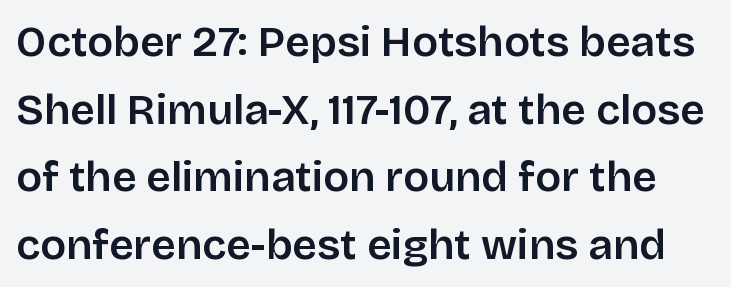
Q: Is the text italic (slanted)? A: No, it is upright.
Q: Is the typeface a serif or a sans-serif typeface? A: Sans-serif.
Q: Is the text underlined? A: No.
Q: Is the spacing between letters normal or unusually wide? A: Normal.
Q: Is the spacing between lines tight, normal or loose? A: Normal.
Q: Width (condensed, normal, or wide)? A: Normal.
Q: Stroke contrast? A: Low.
Q: x-height? A: Large.
Q: Monospaced? A: No.
